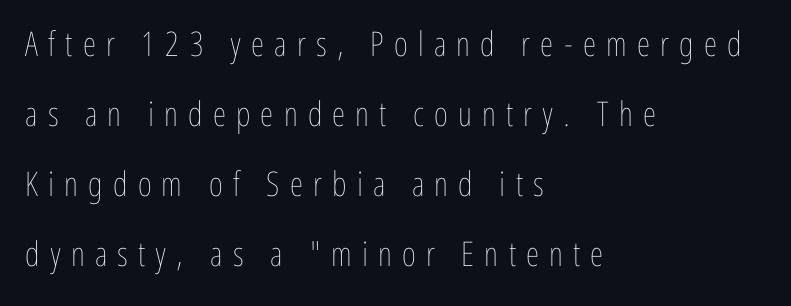
The image shows 34 px thin, condensed type, upright; set left-aligned, loose line spacing (2.06x), unusually wide letter spacing (+0.3 em), not underlined; low stroke contrast and a medium x-height.
